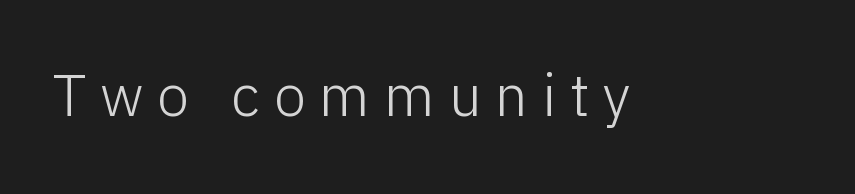
These lines are rendered in a variable-pitch font. The letters look calm and open, with moderate or lighter stems. The foot of each line stays bare and open. Vertical strokes here are truly vertical. Are there feet on the stems? There aren't — it's a sans.
